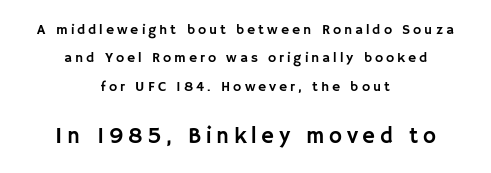
The image shows 22 px text type, upright; set centered, loose line spacing (2.02x), unusually wide letter spacing (+0.21 em), not underlined; the second (bottom) block is 1.57x larger.
